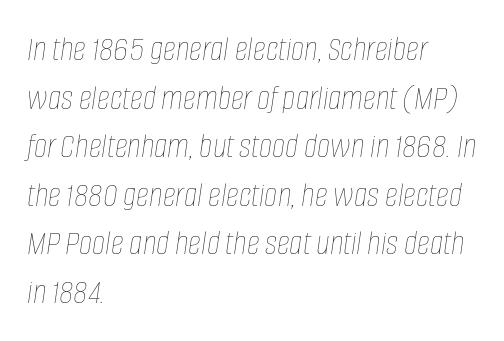
Is there much room between lines? A standard amount, neither cramped nor airy. Is the type heavy? It reads as light-to-regular instead. The letters sit at their default tracking, neither squeezed nor spread. Each row of text sits above clean, open space. Designer's note — italics engaged.
